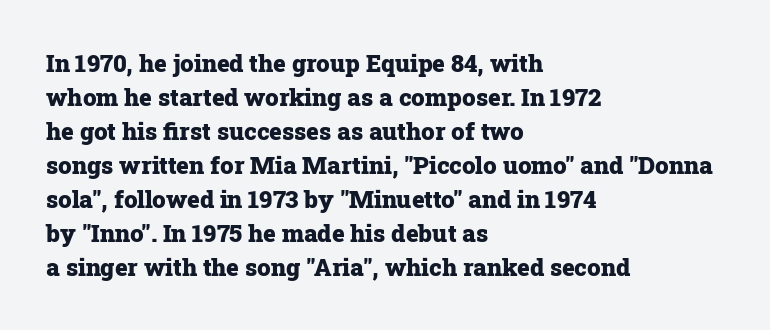
The image shows 24 px bold type, upright; set left-aligned, normal line spacing (1.42x), normal letter spacing, not underlined.
